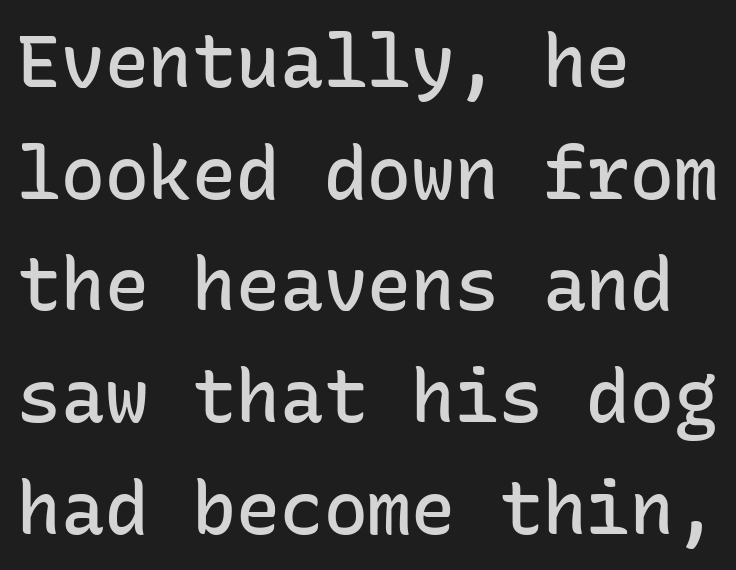
The image shows 73 px semibold sans-serif type, upright, monospaced; set left-aligned, normal line spacing (1.53x), normal letter spacing, not underlined; low stroke contrast and a medium x-height.
